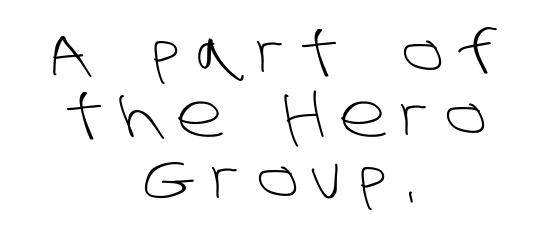
The rendering uses natural spacing where letterforms have individual widths. Glance below the letters and you will spot only blank space. How would I describe the line gaps? Narrow and economical. No chunkiness to these letters — they're not bold.
